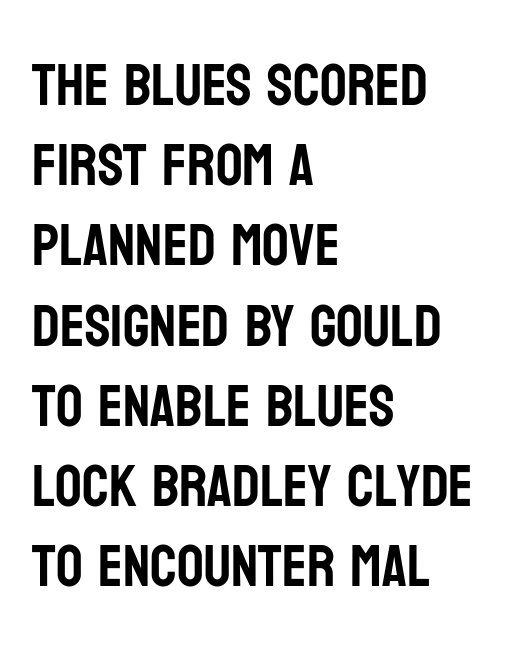
{"serif": "no", "italic": "no", "width": "condensed", "stroke_contrast": "low", "x_height": "large", "monospaced": "no", "underline": "no", "align": "left", "line_spacing": "normal", "line_spacing_ratio": 1.36, "letter_spacing": "normal", "letter_spacing_em": 0.0, "glyph_px": 59}
